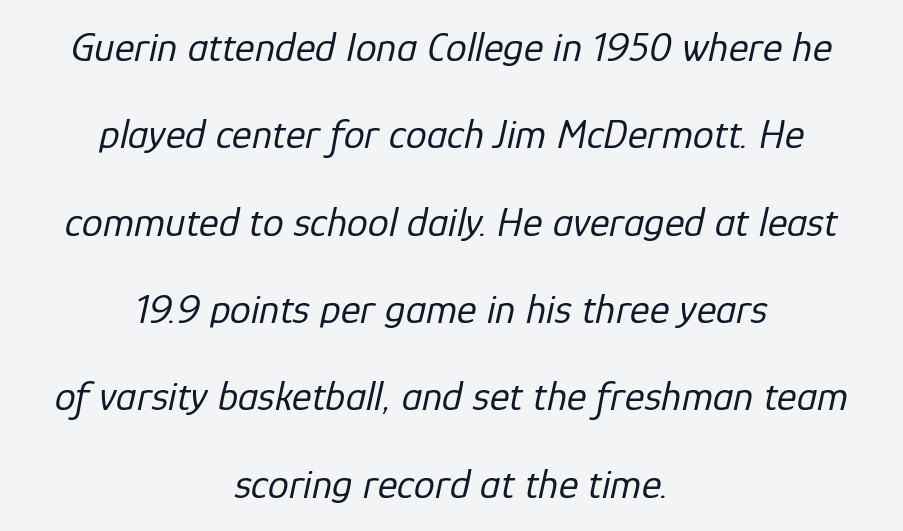
Underline: absent. Compared with a flush-left layout, this one balances lines on the center instead. The axis of the letterforms is tilted away from vertical. A great deal of white space separates one row of letters from the next. Stem width sits at or under what a default text font uses. Is this a fixed-width face? No — the glyphs have proportional, varying widths.
